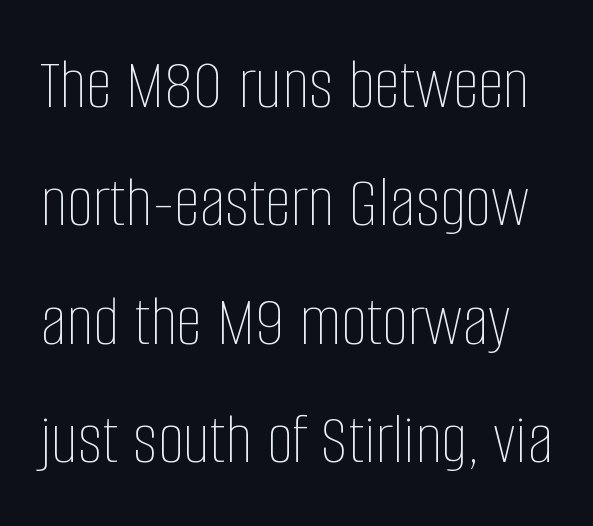
The image shows 74 px thin, condensed type, upright; set normal line spacing (1.6x), normal letter spacing, not underlined; low stroke contrast and a large x-height.
